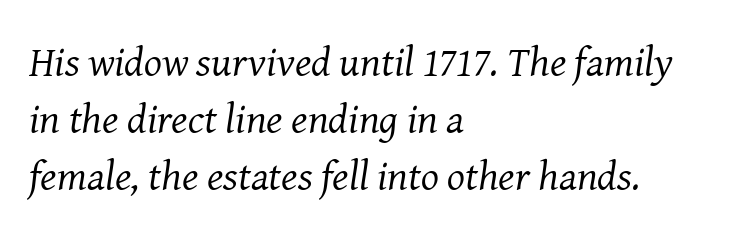
Q: Is the text bold? A: No.
Q: Is the text italic (slanted)? A: Yes, it leans right by about 8 degrees.
Q: Is the typeface a serif or a sans-serif typeface? A: Serif.
Q: Is the text underlined? A: No.
Q: How is the paragraph aligned? A: Left-aligned.
Q: Is the spacing between letters normal or unusually wide? A: Normal.
Q: Is the spacing between lines tight, normal or loose? A: Normal.
Q: Width (condensed, normal, or wide)? A: Normal.
Q: Stroke contrast? A: Medium.
Q: x-height? A: Medium.
Q: Monospaced? A: No.
